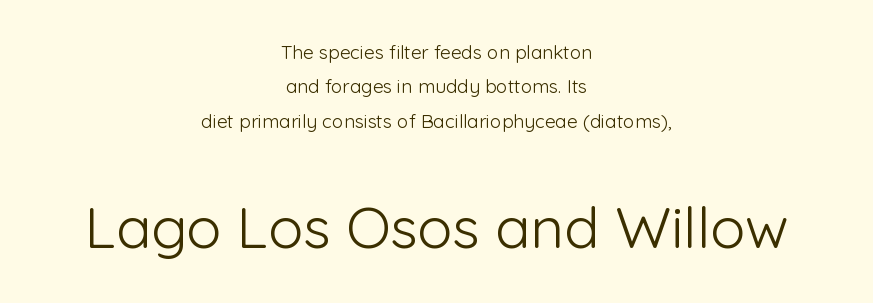
The image shows 58 px light sans-serif type, upright; set centered, line spacing 1.81x, normal letter spacing, not underlined; the second (bottom) block is 3.05x larger; low stroke contrast and a medium x-height.
